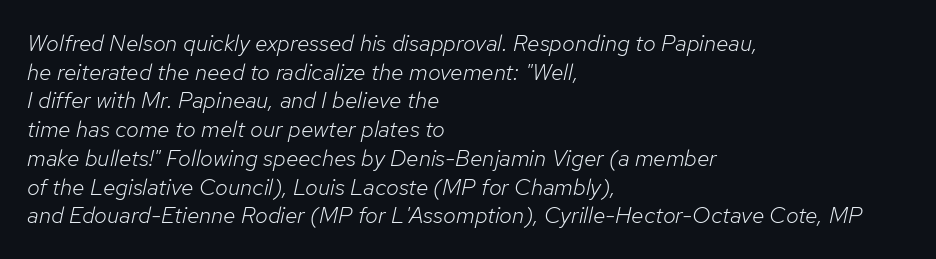
The image shows 23 px text type, italic (leaning right); set left-aligned, normal line spacing (1.25x), normal letter spacing, not underlined.
